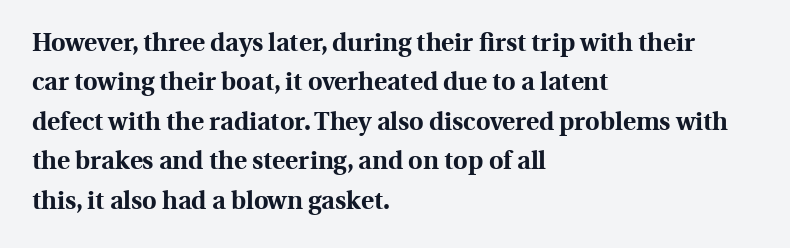
Evenly set lines give the paragraph a standard silhouette. Glance below the letters and you will spot only blank space. Typeset ragged right — the left edge is the straight one. This sample uses plain, unmodified letter spacing. Style check: upright. I'd describe the lettering as bold — thick and assertive.
